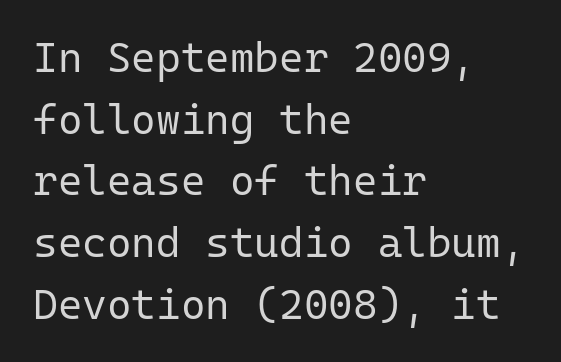
Q: Is the text bold? A: No.
Q: Is the text italic (slanted)? A: No, it is upright.
Q: Is the typeface a serif or a sans-serif typeface? A: Sans-serif.
Q: Is the text underlined? A: No.
Q: How is the paragraph aligned? A: Left-aligned.
Q: Is the spacing between letters normal or unusually wide? A: Normal.
Q: Is the spacing between lines tight, normal or loose? A: Normal.
Q: Width (condensed, normal, or wide)? A: Normal.
Q: Stroke contrast? A: Low.
Q: x-height? A: Medium.
Q: Monospaced? A: Yes.
